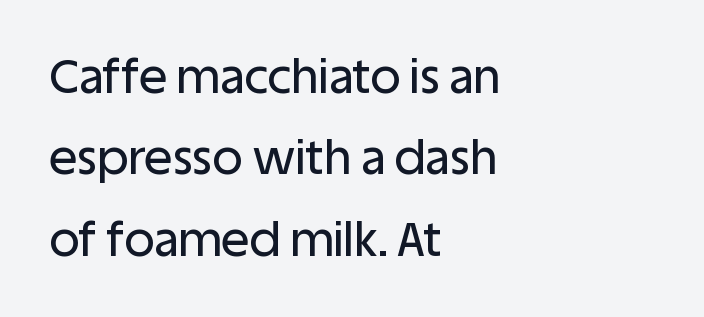
Q: Is the text italic (slanted)? A: No, it is upright.
Q: Is the typeface a serif or a sans-serif typeface? A: Sans-serif.
Q: Is the text underlined? A: No.
Q: How is the paragraph aligned? A: Left-aligned.
Q: Is the spacing between letters normal or unusually wide? A: Normal.
Q: Width (condensed, normal, or wide)? A: Normal.
Q: Stroke contrast? A: Low.
Q: x-height? A: Large.
Q: Monospaced? A: No.
